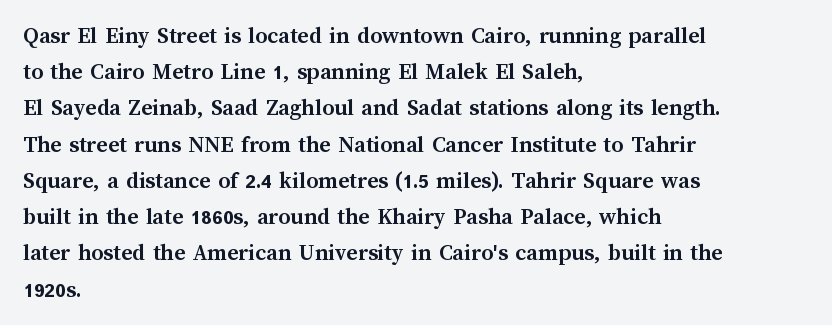
{"italic": "no", "bold": "yes", "underline": "no", "align": "left", "line_spacing": "normal", "line_spacing_ratio": 1.51, "letter_spacing": "normal", "letter_spacing_em": 0.0, "glyph_px": 24}
